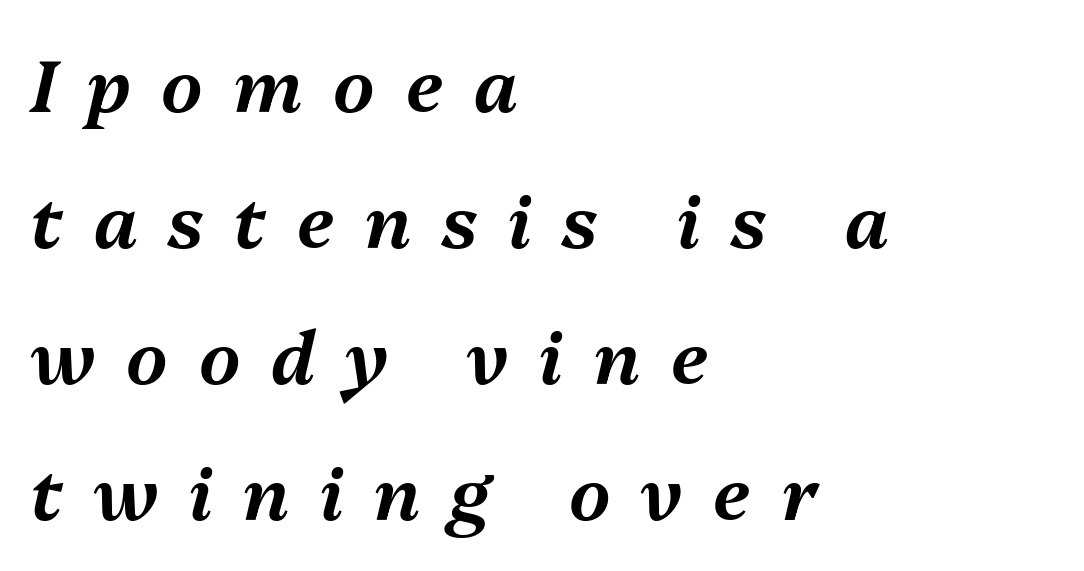
{"italic": "yes", "lean": "right", "slant_degrees": 13, "width": "normal", "stroke_contrast": "medium", "x_height": "medium", "monospaced": "no", "underline": "no", "align": "left", "line_spacing_ratio": 1.89, "letter_spacing": "wide", "letter_spacing_em": 0.43, "glyph_px": 72}
